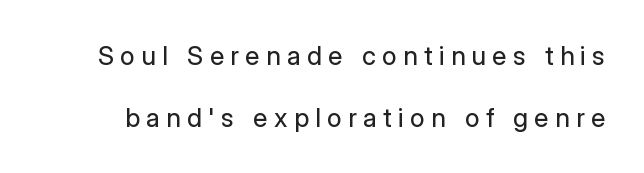
The string is rendered with underlining switched off. Loose tracking; the words dissolve into strings of separated letters. The lettering stays uniformly vertical, giving the passage a roman look. Is the stroke heavy? The answer is a plain regular-or-lighter. Is there much room between lines? Yes — plenty of vertical air separates them.
